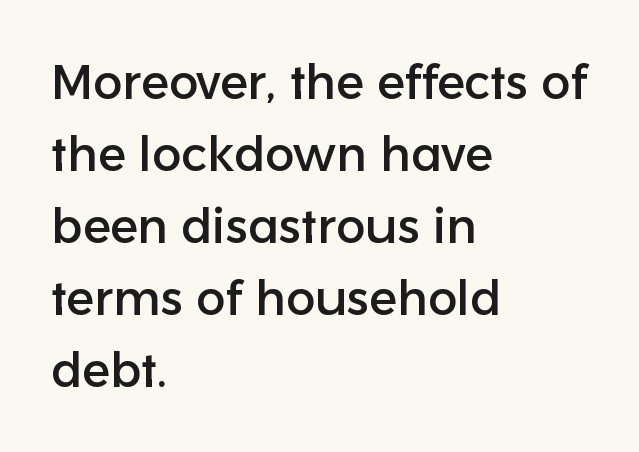
When letters stand straight like this, we call the style roman or upright. The rendering uses natural spacing where letterforms have individual widths. Short and long lines alike share a common starting point at left. The font family rendered here belongs to the sans-serif group. Here the glyphs are tracked normally, forming tight word shapes. Honestly, there is no underline to notice here at all.
